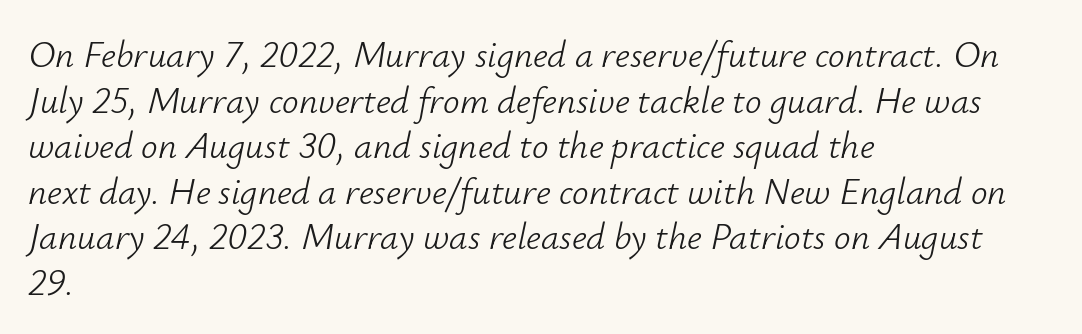
The image shows 37 px light type, italic (leaning right); set left-aligned, line spacing 1.23x, normal letter spacing, not underlined; low stroke contrast and a small x-height.
